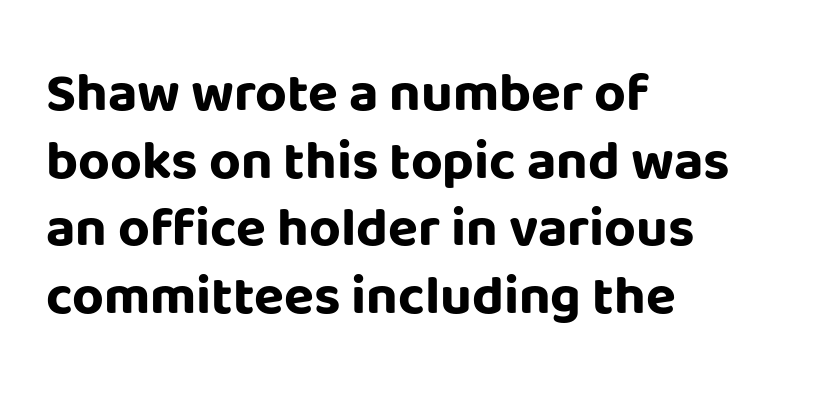
The image shows 55 px bold sans-serif type, upright; set left-aligned, line spacing 1.23x, normal letter spacing, not underlined; low stroke contrast and a large x-height.
